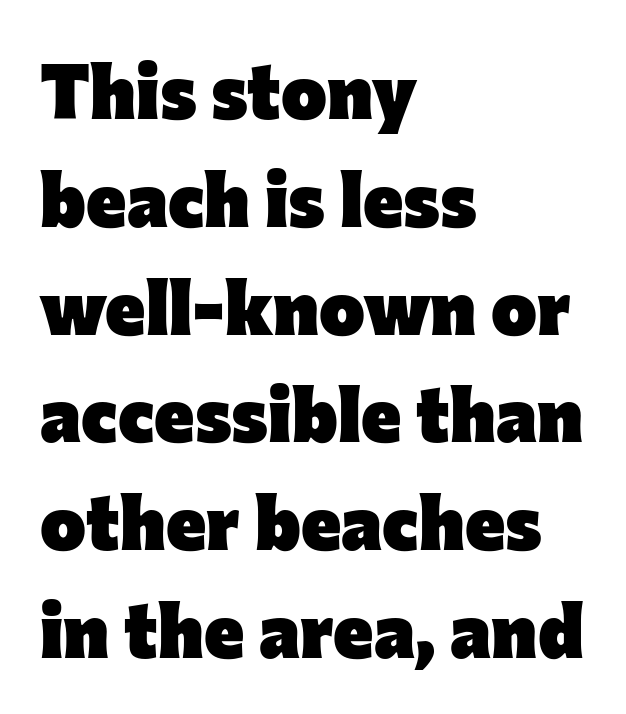
The image shows 77 px heavy sans-serif type, upright; set left-aligned, normal line spacing (1.4x), normal letter spacing, not underlined; low stroke contrast and a medium x-height.
